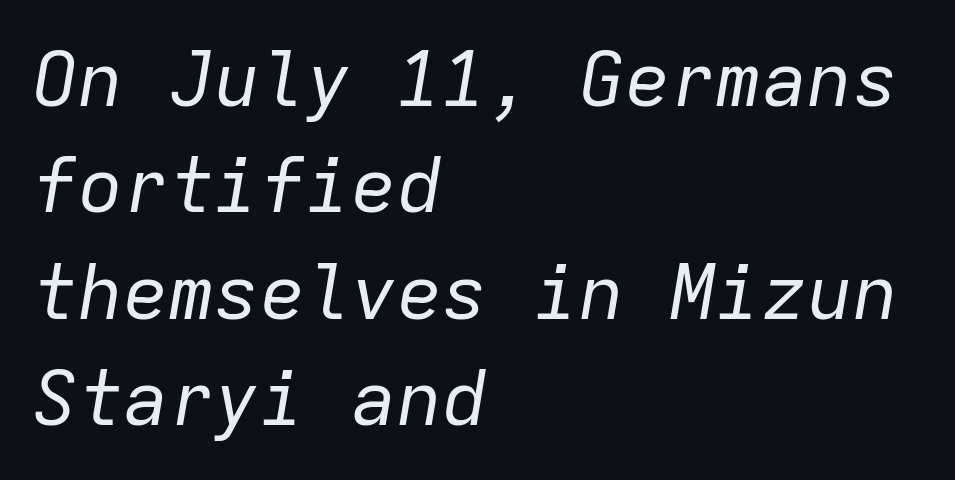
Is this a heavy cut? Hardly; it is regular or lighter. Unmarked baselines from the first word to the last. Alignment: flush left. Is the letter spacing exaggerated? No — it looks like the ordinary default. These lines are rendered in a fixed-pitch font.
